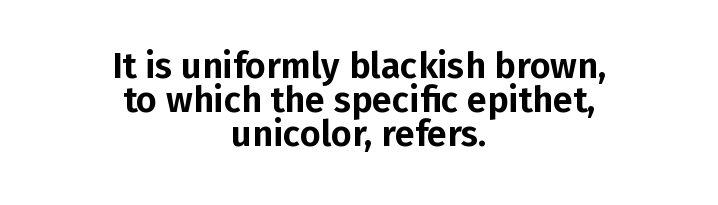
Character widths vary here, with narrow letters taking less room than wide ones. Casual observation: everything's sitting right in the middle. Letter spacing: default. Every character sits straight up, as roman type does. Underline: absent. Check where the strokes stop: nothing finishes them off — pure sans.
